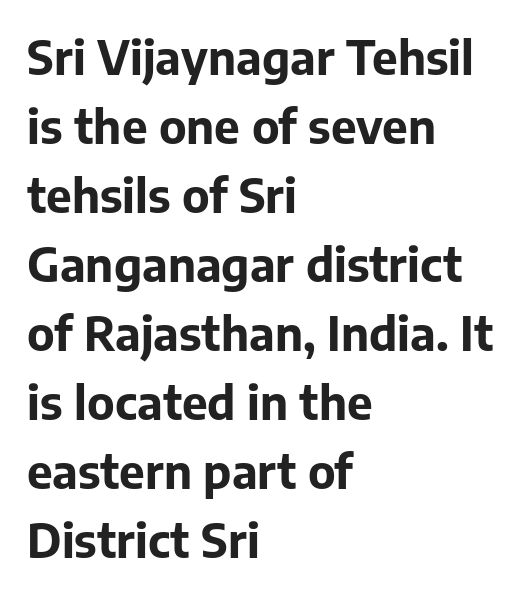
Q: Is the text bold? A: Yes.
Q: Is the text italic (slanted)? A: No, it is upright.
Q: Is the typeface a serif or a sans-serif typeface? A: Sans-serif.
Q: Is the text underlined? A: No.
Q: How is the paragraph aligned? A: Left-aligned.
Q: Is the spacing between letters normal or unusually wide? A: Normal.
Q: Is the spacing between lines tight, normal or loose? A: Normal.
Q: Width (condensed, normal, or wide)? A: Normal.
Q: Stroke contrast? A: Low.
Q: x-height? A: Medium.
Q: Monospaced? A: No.
